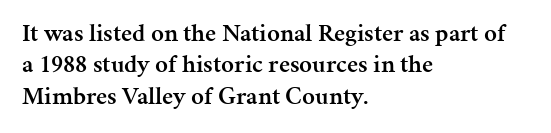
Q: Is the text bold? A: Semi-bold.
Q: Is the text italic (slanted)? A: No, it is upright.
Q: Is the text underlined? A: No.
Q: How is the paragraph aligned? A: Left-aligned.
Q: Is the spacing between letters normal or unusually wide? A: Normal.
Q: Is the spacing between lines tight, normal or loose? A: Normal.
